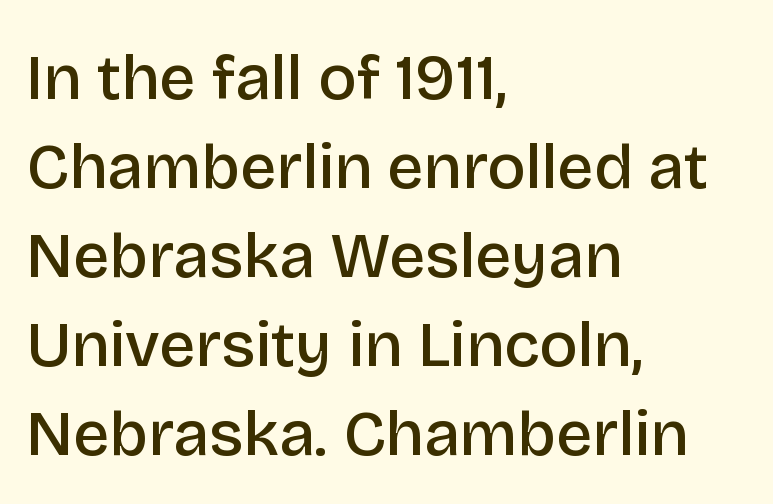
{"serif": "no", "italic": "no", "bold": "semi", "weight": "semibold", "width": "normal", "stroke_contrast": "low", "x_height": "large", "monospaced": "no", "underline": "no", "align": "left", "line_spacing": "normal", "line_spacing_ratio": 1.39, "letter_spacing": "normal", "letter_spacing_em": 0.0, "glyph_px": 64}
